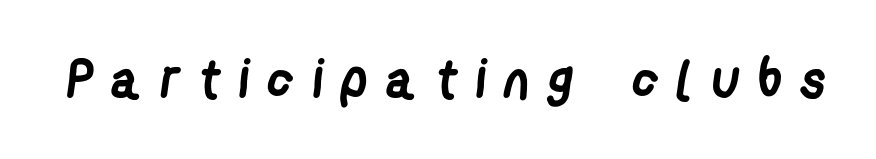
Q: Is the text bold? A: Yes.
Q: Is the typeface a serif or a sans-serif typeface? A: Sans-serif.
Q: Is the text underlined? A: No.
Q: Is the spacing between letters normal or unusually wide? A: Unusually wide.
Q: Width (condensed, normal, or wide)? A: Condensed.
Q: Stroke contrast? A: Low.
Q: x-height? A: Medium.
Q: Monospaced? A: No.
